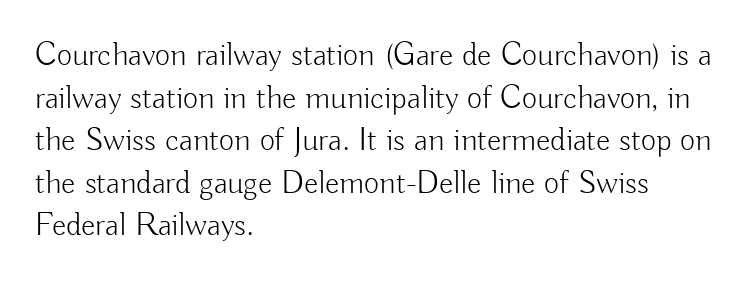
{"serif": "no", "italic": "no", "bold": "no", "weight": "light", "width": "normal", "stroke_contrast": "low", "x_height": "small", "monospaced": "no", "underline": "no", "align": "left", "line_spacing": "normal", "line_spacing_ratio": 1.29, "letter_spacing": "normal", "letter_spacing_em": 0.0, "glyph_px": 33}
